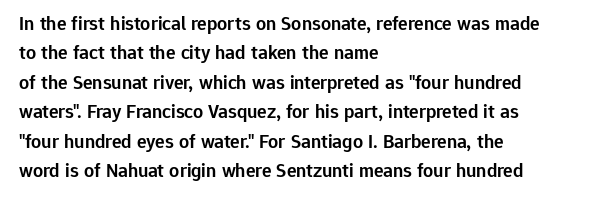
The image shows 20 px text type, upright; set left-aligned, normal line spacing (1.47x), normal letter spacing, not underlined.
